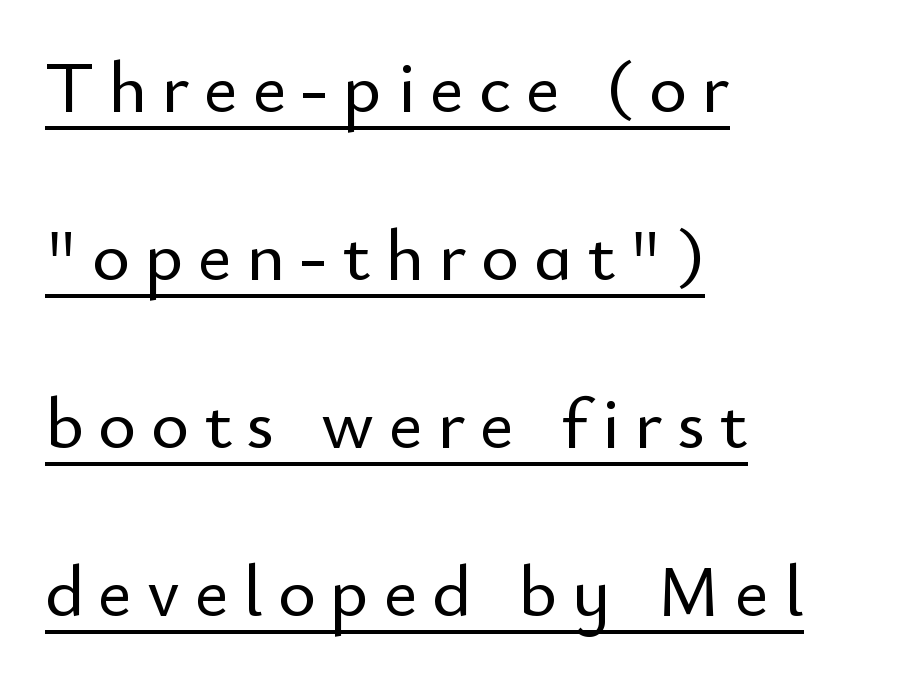
{"serif": "no", "italic": "no", "width": "normal", "stroke_contrast": "low", "x_height": "small", "monospaced": "no", "underline": "yes", "align": "left", "line_spacing": "loose", "line_spacing_ratio": 2.3, "letter_spacing": "wide", "letter_spacing_em": 0.2, "glyph_px": 73}
